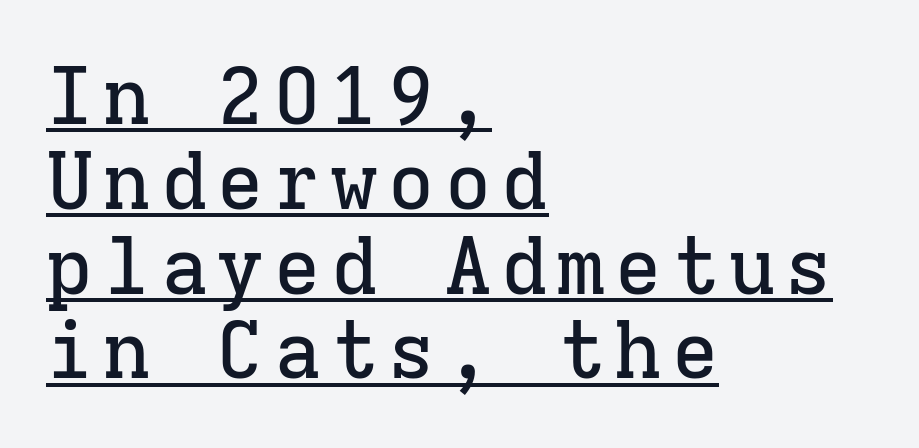
The image shows 80 px serif type, upright, monospaced; set left-aligned, tight line spacing (1.06x), underlined; low stroke contrast and a medium x-height.
